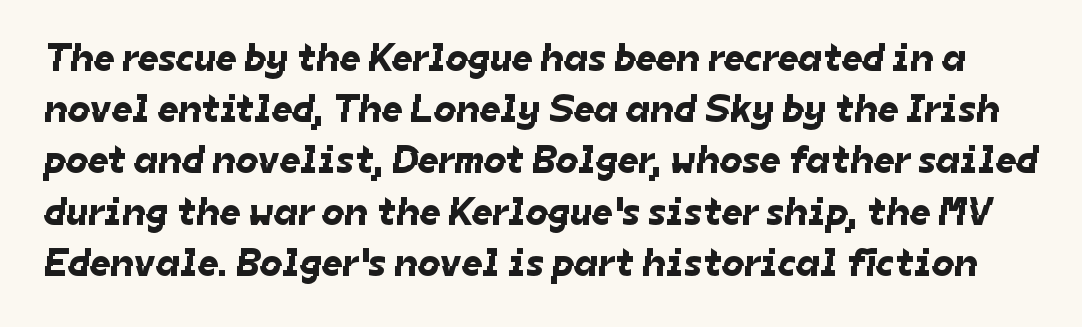
The image shows 40 px sans-serif type; set normal line spacing (1.28x), normal letter spacing, not underlined; low stroke contrast and a medium x-height.
